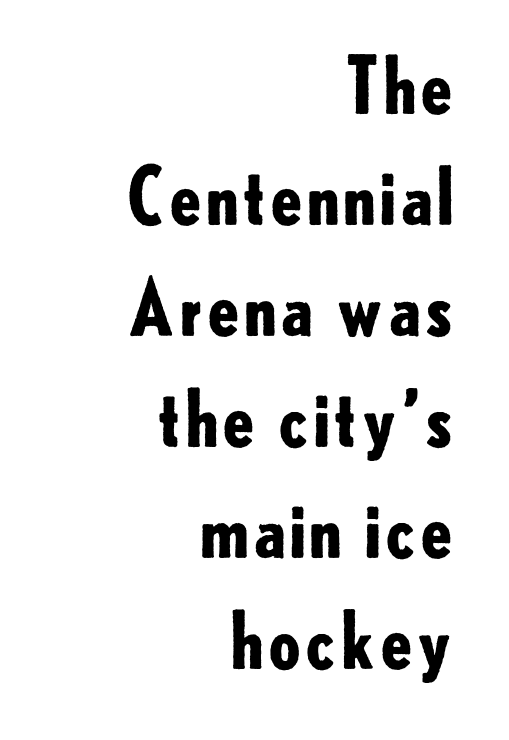
The image shows 76 px bold sans-serif type, upright; set right-aligned, normal line spacing (1.46x), normal letter spacing, not underlined; low stroke contrast and a small x-height.
